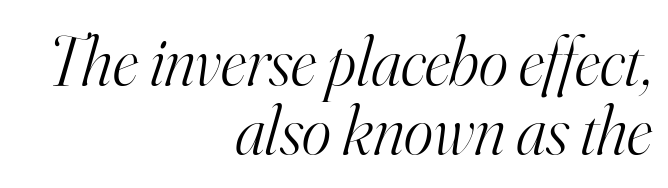
{"serif": "yes", "italic": "yes", "lean": "right", "slant_degrees": 16, "bold": "no", "weight": "light", "width": "normal", "stroke_contrast": "high", "x_height": "small", "monospaced": "no", "underline": "no", "align": "right", "line_spacing": "tight", "line_spacing_ratio": 0.98, "letter_spacing": "normal", "letter_spacing_em": 0.0, "glyph_px": 70}
